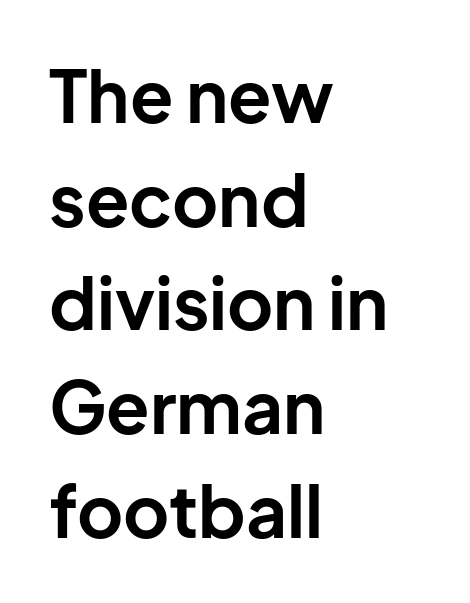
{"serif": "no", "italic": "no", "bold": "yes", "weight": "bold", "width": "normal", "stroke_contrast": "low", "x_height": "medium", "monospaced": "no", "underline": "no", "align": "left", "line_spacing": "normal", "line_spacing_ratio": 1.46, "letter_spacing": "normal", "letter_spacing_em": 0.0, "glyph_px": 71}
